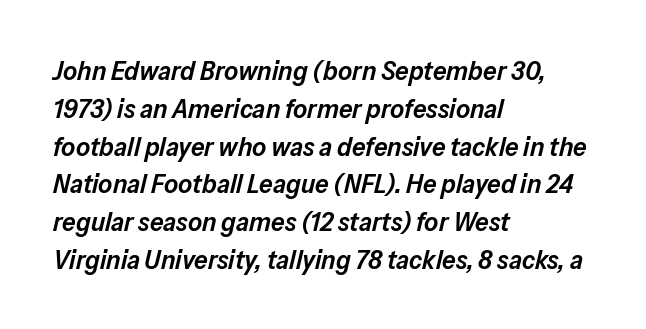
Q: Is the text bold? A: Semi-bold.
Q: Is the text italic (slanted)? A: Yes, it leans right by about 13 degrees.
Q: Is the text underlined? A: No.
Q: How is the paragraph aligned? A: Left-aligned.
Q: Is the spacing between letters normal or unusually wide? A: Normal.
Q: Is the spacing between lines tight, normal or loose? A: Normal.
